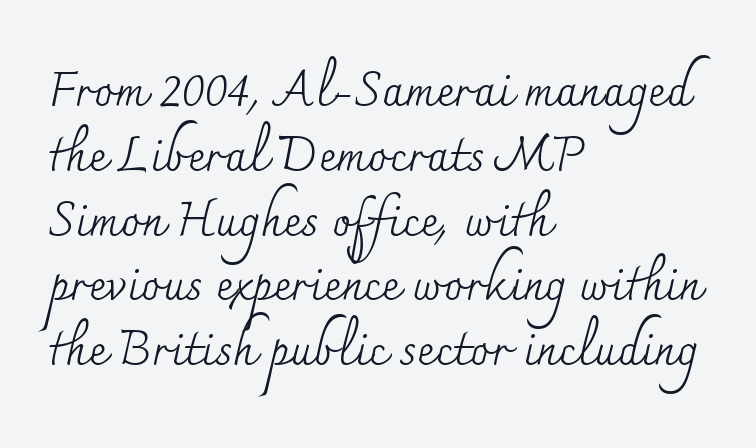
Caption: face not bold, strokes unweighted. Character widths vary here, with narrow letters taking less room than wide ones. The lines sit at an ordinary, default distance from one another. Notice how the passage keeps a crisp vertical edge on the left only. Check the space under the baseline: it is left empty.
